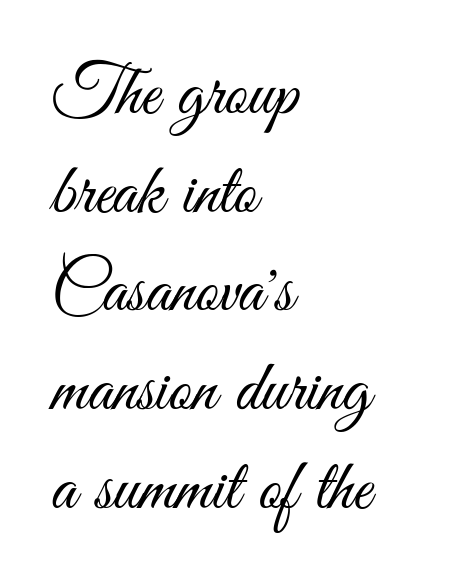
Q: Is the text bold? A: No.
Q: Is the text italic (slanted)? A: Yes.
Q: Is the typeface a serif or a sans-serif typeface? A: Sans-serif.
Q: Is the text underlined? A: No.
Q: How is the paragraph aligned? A: Left-aligned.
Q: Is the spacing between letters normal or unusually wide? A: Normal.
Q: Is the spacing between lines tight, normal or loose? A: Normal.
Q: Width (condensed, normal, or wide)? A: Condensed.
Q: Stroke contrast? A: Medium.
Q: x-height? A: Small.
Q: Monospaced? A: No.
